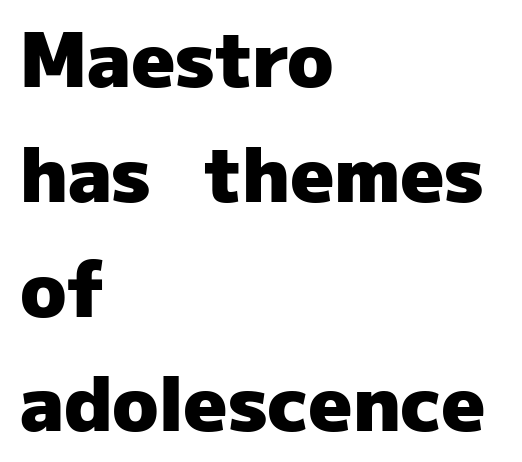
Q: Is the text bold? A: Yes.
Q: Is the text italic (slanted)? A: No, it is upright.
Q: Is the typeface a serif or a sans-serif typeface? A: Sans-serif.
Q: Is the text underlined? A: No.
Q: How is the paragraph aligned? A: Left-aligned.
Q: Is the spacing between letters normal or unusually wide? A: Normal.
Q: Is the spacing between lines tight, normal or loose? A: Normal.
Q: Width (condensed, normal, or wide)? A: Normal.
Q: Stroke contrast? A: Low.
Q: x-height? A: Medium.
Q: Monospaced? A: No.
